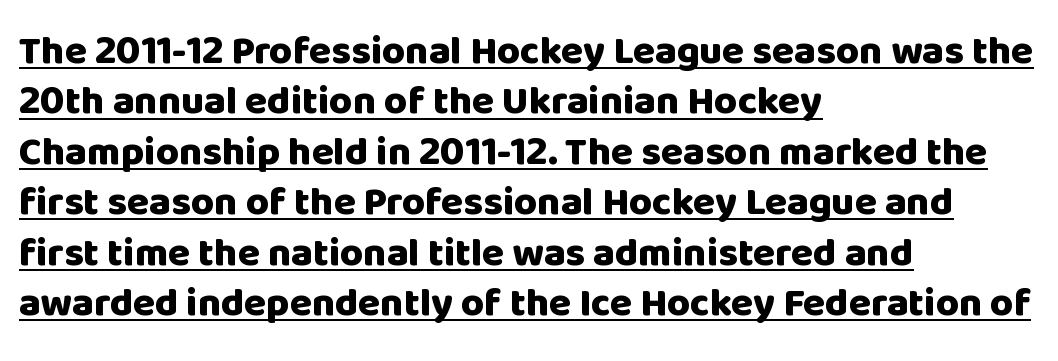
{"serif": "no", "italic": "no", "bold": "yes", "weight": "heavy", "width": "normal", "stroke_contrast": "low", "x_height": "large", "monospaced": "no", "underline": "yes", "align": "left", "line_spacing": "normal", "line_spacing_ratio": 1.26, "letter_spacing": "normal", "letter_spacing_em": 0.0, "glyph_px": 40}
